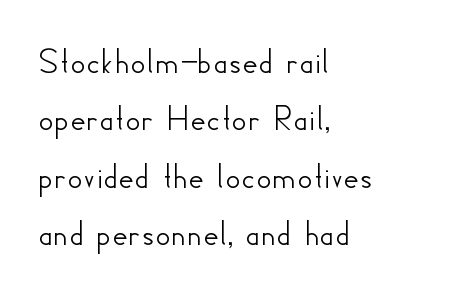
The image shows 38 px sans-serif type, upright; set left-aligned, normal line spacing (1.51x), normal letter spacing, not underlined; low stroke contrast and a small x-height.
